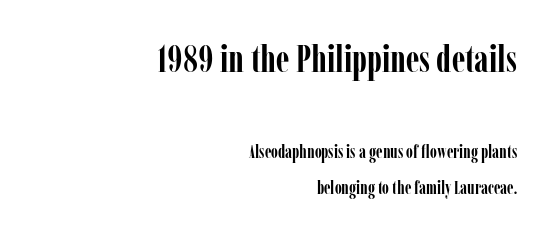
The image shows 37 px semibold, condensed serif type, upright; set right-aligned, loose line spacing (2.01x), normal letter spacing, not underlined; the first (top) block is 2.06x larger; low stroke contrast and a medium x-height.
